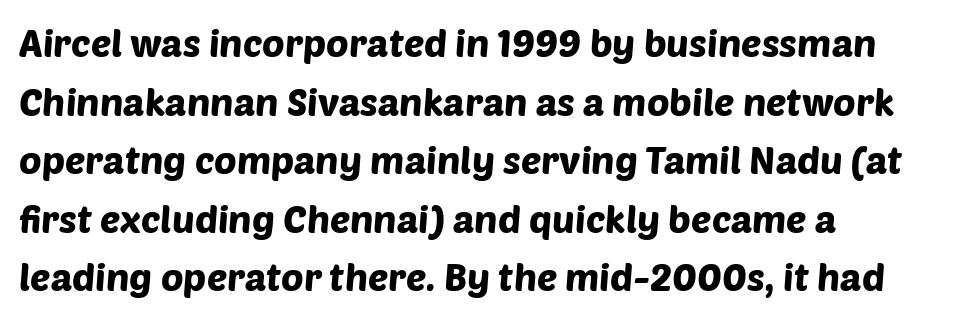
Does the type have serifs? No, each stem ends abruptly. A bare baseline throughout the passage. The lines in this sample share a left origin and differ only in where they stop. Students, note that the glyphs here touch the page at normal intervals. Here the designer chose a conventional face with non-uniform glyph widths. Evenly set lines give the paragraph a standard silhouette.
